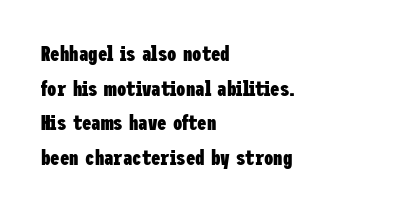
The image shows 21 px bold type, upright; set left-aligned, normal line spacing (1.65x), normal letter spacing, not underlined.
